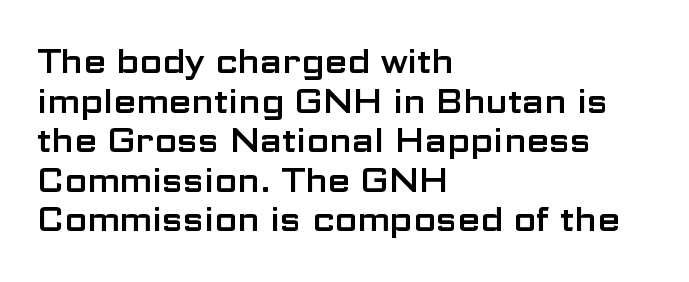
Q: Is the text italic (slanted)? A: No, it is upright.
Q: Is the typeface a serif or a sans-serif typeface? A: Sans-serif.
Q: Is the text underlined? A: No.
Q: How is the paragraph aligned? A: Left-aligned.
Q: Is the spacing between letters normal or unusually wide? A: Normal.
Q: Width (condensed, normal, or wide)? A: Wide.
Q: Stroke contrast? A: Low.
Q: x-height? A: Medium.
Q: Monospaced? A: No.
